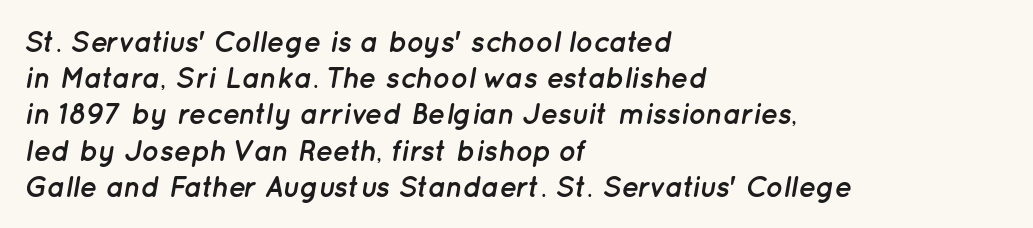
{"italic": "yes", "lean": "right", "slant_degrees": 12, "bold": "yes", "weight": "semibold", "width": "normal", "stroke_contrast": "low", "x_height": "medium", "monospaced": "no", "underline": "no", "align": "left", "line_spacing": "normal", "line_spacing_ratio": 1.25, "letter_spacing": "normal", "letter_spacing_em": 0.0, "glyph_px": 29}
